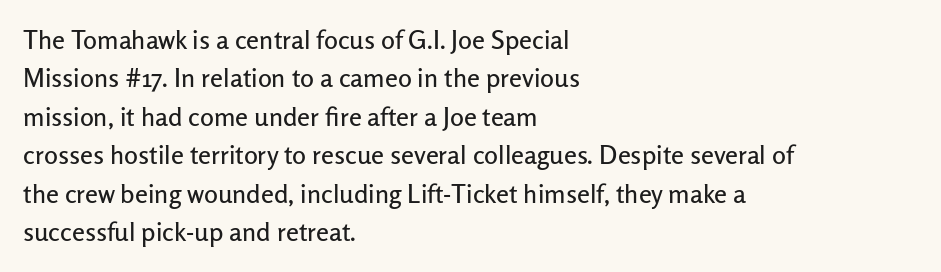
{"italic": "no", "underline": "no", "align": "left", "line_spacing": "normal", "line_spacing_ratio": 1.48, "letter_spacing": "normal", "letter_spacing_em": 0.0, "glyph_px": 26}
